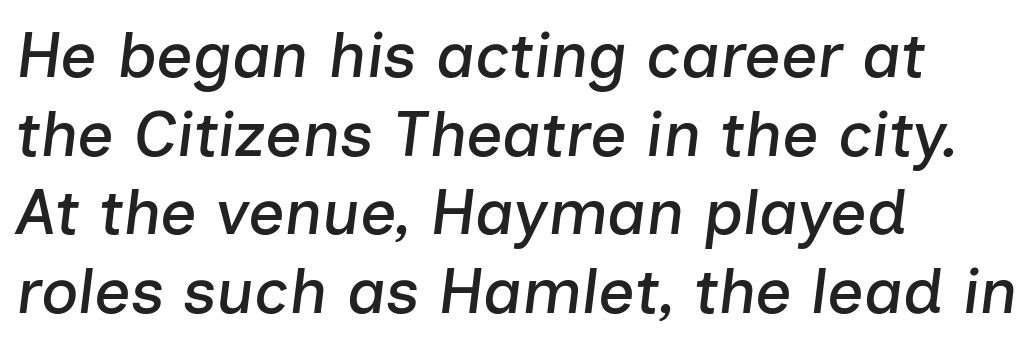
Q: Is the text italic (slanted)? A: Yes, it leans right by about 7 degrees.
Q: Is the text underlined? A: No.
Q: How is the paragraph aligned? A: Left-aligned.
Q: Is the spacing between letters normal or unusually wide? A: Normal.
Q: Width (condensed, normal, or wide)? A: Normal.
Q: Stroke contrast? A: Low.
Q: x-height? A: Medium.
Q: Monospaced? A: No.
